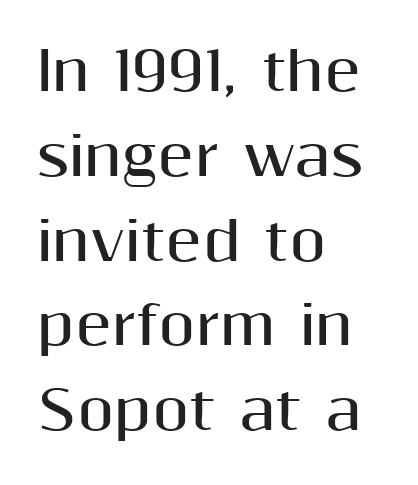
The image shows 53 px bold sans-serif type, upright; set left-aligned, normal line spacing (1.6x), normal letter spacing, not underlined; medium stroke contrast and a medium x-height.
